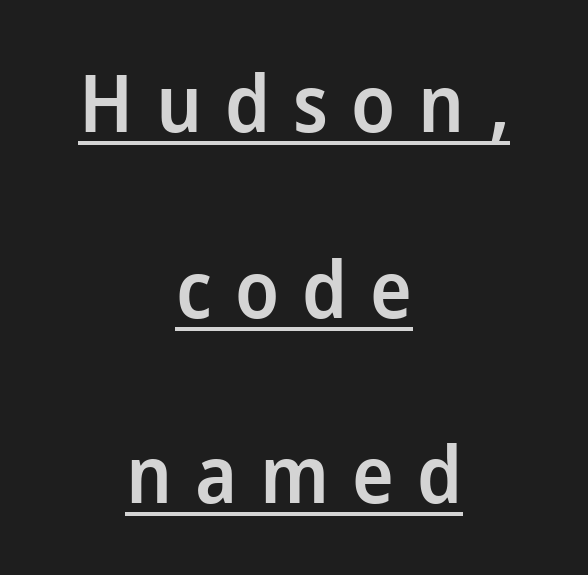
Nope, not italic — everything's standing straight. This rendering features underlined lettering. Look at the stroke-to-counter ratio: somewhat heavy, a semibold. The passage shown is typeset with a sans-serif family. Caption: expanded tracking, letters set apart. The setting favours the middle, as headings and verse often do.
